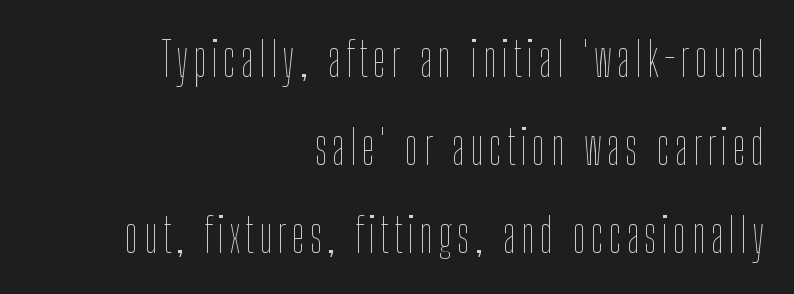
The image shows 47 px thin, condensed type, upright; set right-aligned, line spacing 1.87x, not underlined; low stroke contrast and a medium x-height.
